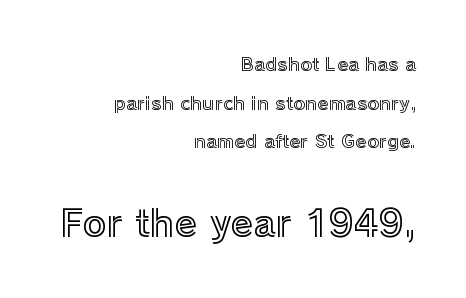
{"italic": "no", "width": "normal", "x_height": "medium", "monospaced": "no", "underline": "no", "align": "right", "line_spacing": "loose", "line_spacing_ratio": 2.15, "letter_spacing": "normal", "letter_spacing_em": 0.0, "larger_block": "second", "size_ratio": 2.0, "glyph_px": 36}
